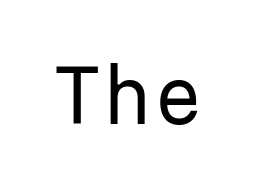
This sample uses an upright cut, with every glyph sitting square on the baseline. Does extra space separate the letters? No, they use regular spacing. Note the uniform advance width — an 'i' takes as much space as an 'm'. The rendering shows plain stroke endings on the letterforms — a sans-serif design.
